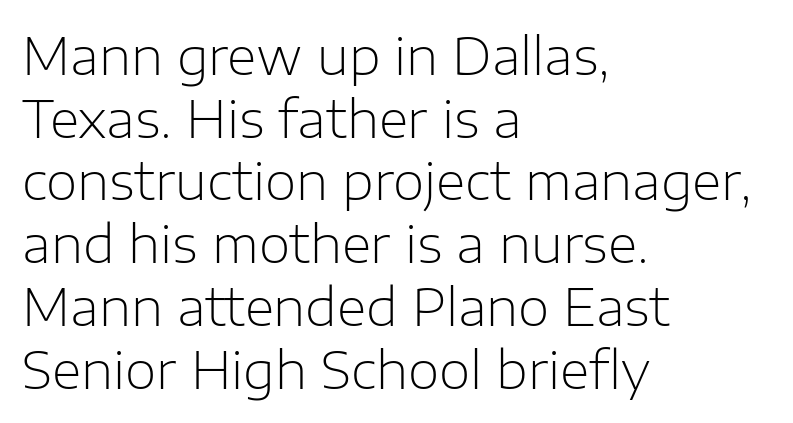
Q: Is the text bold? A: No.
Q: Is the text italic (slanted)? A: No, it is upright.
Q: Is the typeface a serif or a sans-serif typeface? A: Sans-serif.
Q: Is the text underlined? A: No.
Q: How is the paragraph aligned? A: Left-aligned.
Q: Is the spacing between letters normal or unusually wide? A: Normal.
Q: Width (condensed, normal, or wide)? A: Normal.
Q: Stroke contrast? A: Low.
Q: x-height? A: Medium.
Q: Monospaced? A: No.
